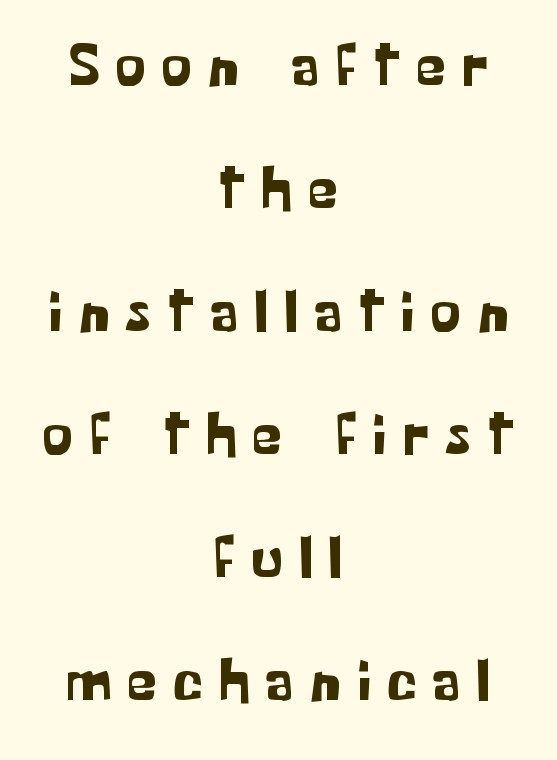
Q: Is the text italic (slanted)? A: No, it is upright.
Q: Is the typeface a serif or a sans-serif typeface? A: Sans-serif.
Q: Is the text underlined? A: No.
Q: How is the paragraph aligned? A: Centered.
Q: Is the spacing between letters normal or unusually wide? A: Unusually wide.
Q: Is the spacing between lines tight, normal or loose? A: Loose.
Q: Width (condensed, normal, or wide)? A: Normal.
Q: Stroke contrast? A: Low.
Q: x-height? A: Medium.
Q: Monospaced? A: No.
